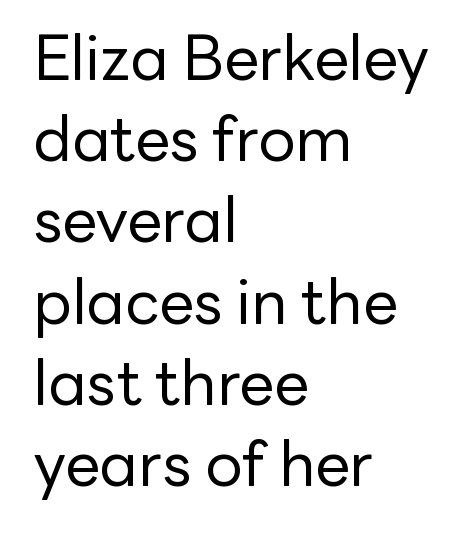
Unmarked baselines from the first word to the last. The ragged edge is on the right, which tells us the setting is flush left. Heft: none added — not bold. Upright lettering throughout. A typesetter would call this proportional, since set widths differ per character. The line texture is even and compact thanks to regular tracking.
